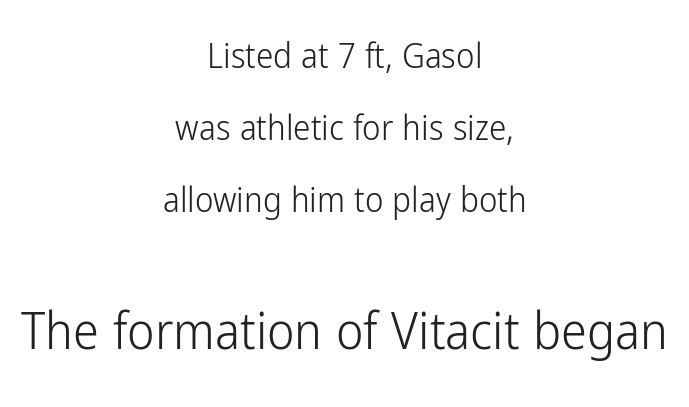
Q: Is the text bold? A: No.
Q: Is the text italic (slanted)? A: No, it is upright.
Q: Is the typeface a serif or a sans-serif typeface? A: Sans-serif.
Q: Is the text underlined? A: No.
Q: How is the paragraph aligned? A: Centered.
Q: Is the spacing between letters normal or unusually wide? A: Normal.
Q: Is the spacing between lines tight, normal or loose? A: Loose.
Q: Which block of text is set in a larger size, the first (top) or the second (bottom)? A: The second (bottom) one.
Q: Width (condensed, normal, or wide)? A: Condensed.
Q: Stroke contrast? A: Low.
Q: x-height? A: Medium.
Q: Monospaced? A: No.
